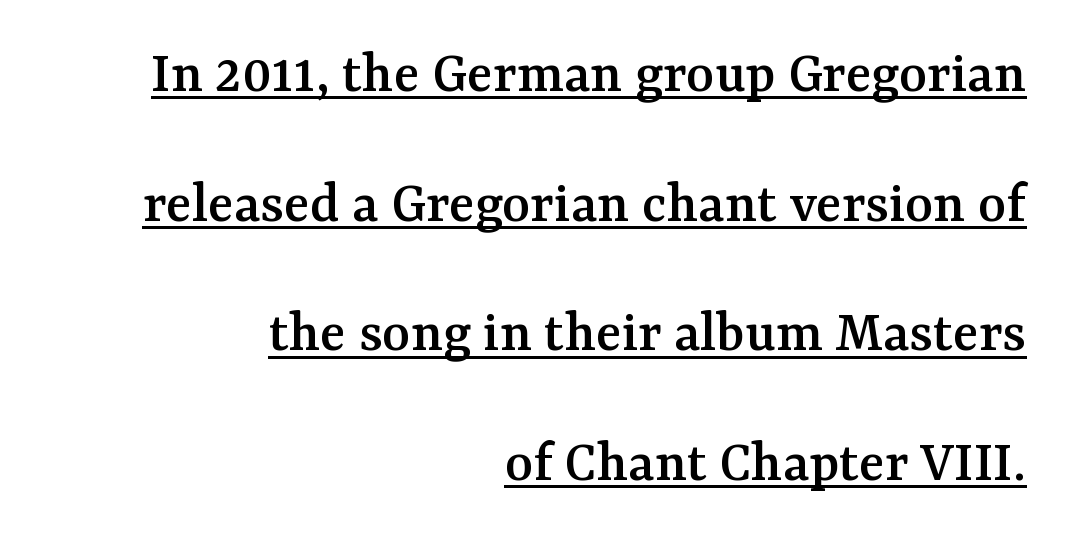
The image shows 60 px serif type, upright; set right-aligned, loose line spacing (2.16x), normal letter spacing, underlined; medium stroke contrast and a medium x-height.
